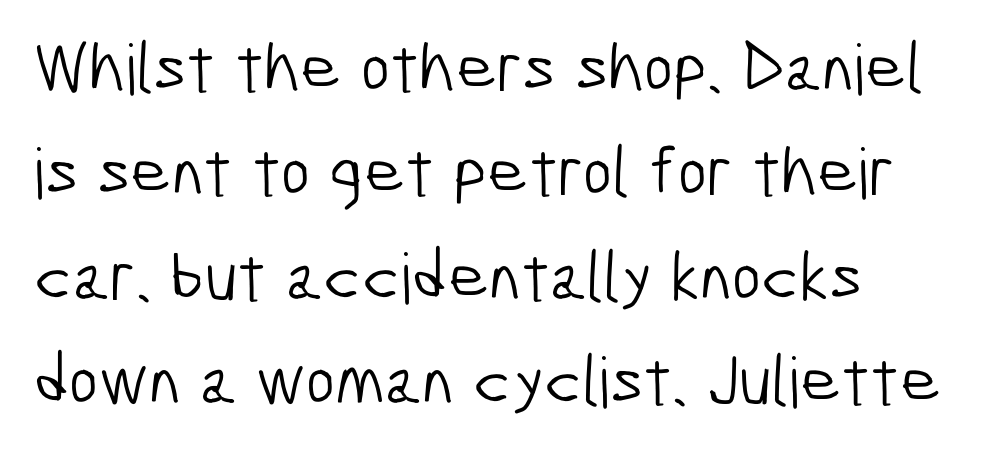
The image shows 70 px light, condensed sans-serif type; set left-aligned, normal line spacing (1.49x), normal letter spacing, not underlined; low stroke contrast and a medium x-height.
